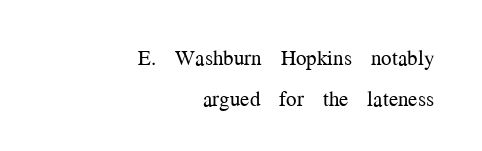
Q: Is the text bold? A: No.
Q: Is the text italic (slanted)? A: No, it is upright.
Q: Is the text underlined? A: No.
Q: How is the paragraph aligned? A: Right-aligned.
Q: Is the spacing between letters normal or unusually wide? A: Normal.
Q: Is the spacing between lines tight, normal or loose? A: Loose.
